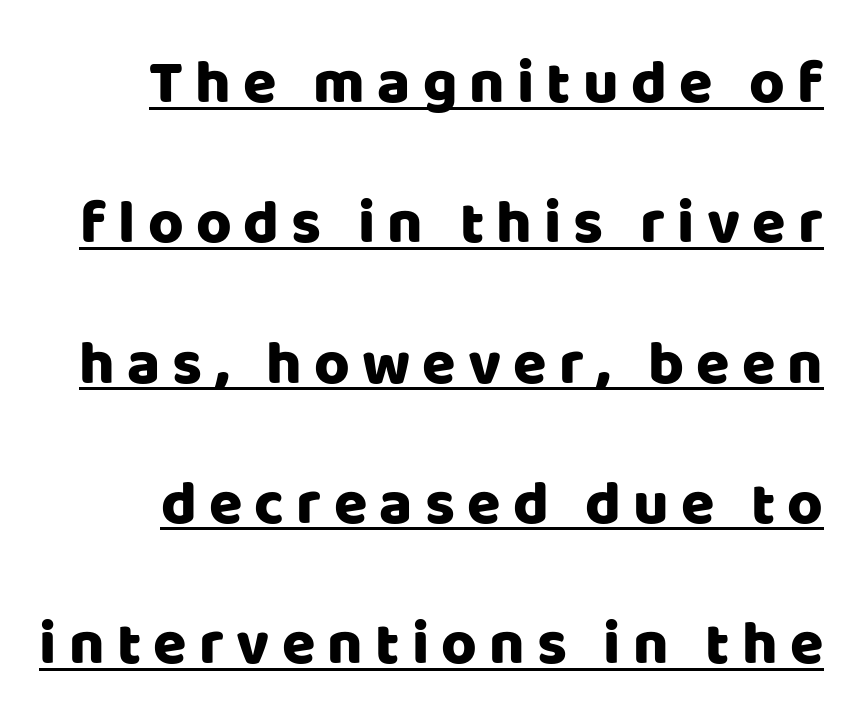
{"serif": "no", "italic": "no", "width": "normal", "stroke_contrast": "low", "x_height": "large", "monospaced": "no", "underline": "yes", "line_spacing": "loose", "line_spacing_ratio": 2.3, "letter_spacing": "wide", "letter_spacing_em": 0.2, "glyph_px": 61}
